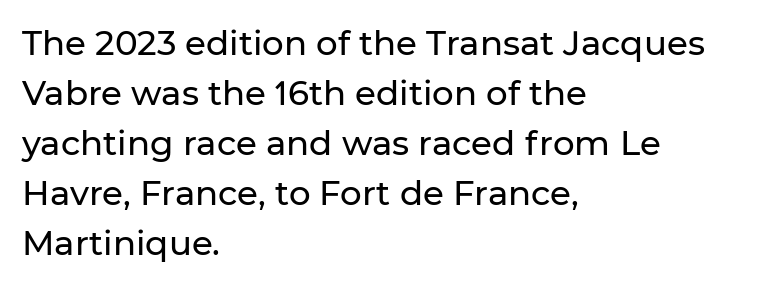
Lines of text with bare space underneath. One glance says typical: line gaps are just what's usual. Note the varied advance widths — an 'i' is clearly narrower than an 'm'. Style check: upright. The setting favours the left margin, as ordinary paragraphs usually do. Does extra space separate the letters? No, they use regular spacing.
